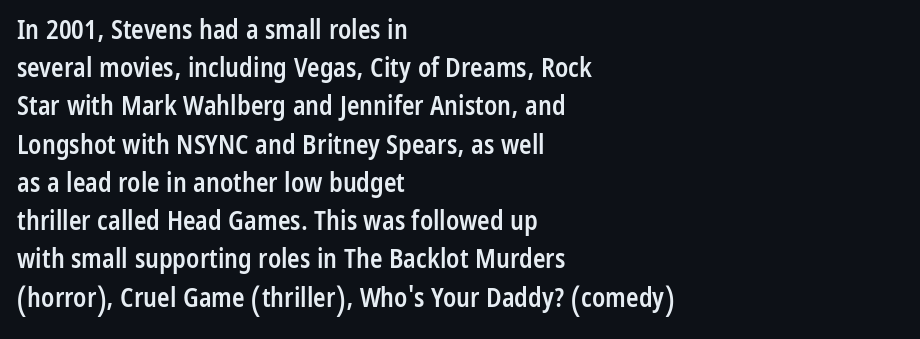
{"italic": "no", "bold": "semi", "underline": "no", "align": "left", "line_spacing": "normal", "line_spacing_ratio": 1.47, "letter_spacing": "normal", "letter_spacing_em": 0.0, "glyph_px": 26}
